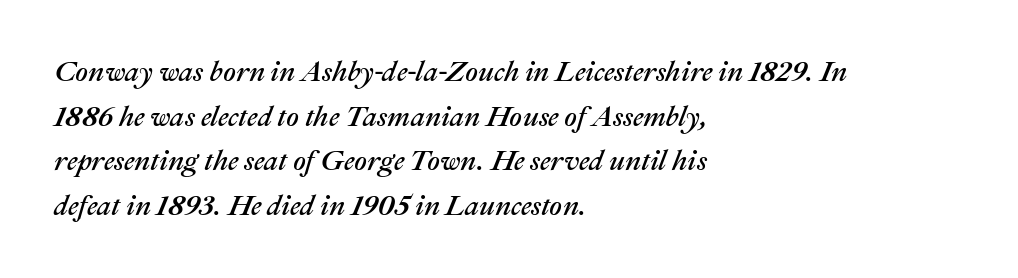
The image shows 28 px text type, italic (leaning right); set left-aligned, normal line spacing (1.59x), normal letter spacing, not underlined; medium stroke contrast and a medium x-height.
